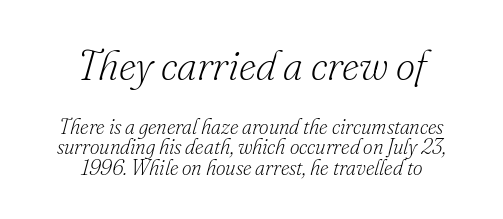
In terms of letterform style, serifs are clearly present. Clear beneath every line of the passage. This sample has the flowing, uneven cadence of proportional lettering. These two chunks differ in scale, with the top chunk taking the larger measure. Weight: in the light-to-regular range.
